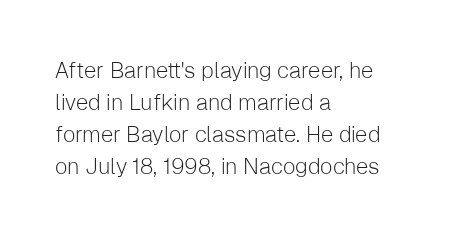
The image shows 22 px text type, upright; set left-aligned, normal line spacing (1.45x), normal letter spacing, not underlined.
